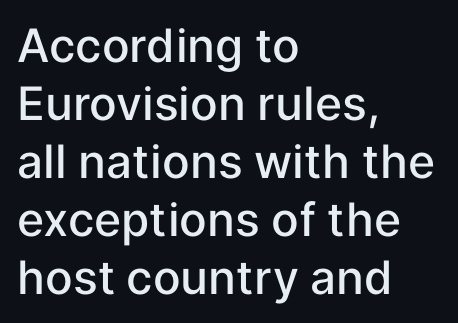
The passage is arranged the way most books set body copy — flush left. A typesetter would call this leading conventional body-copy spacing. The passage shown is semibold, sitting just below true bold. Unlike a traditional serif, this face leaves its strokes unadorned. The gap between lines stays unmarked.
